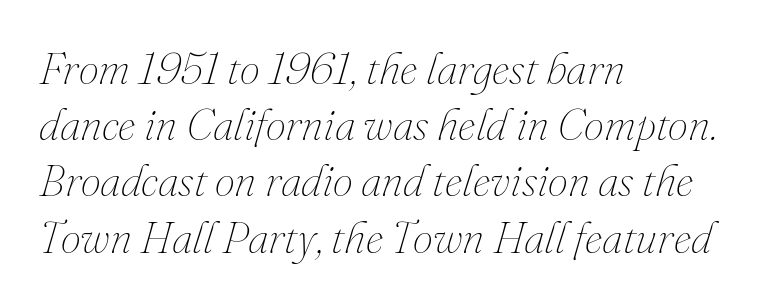
Words float on clear page, feet unadorned. Leftover space on each line is placed entirely after the last word. Notice how the stems are inclined rather than vertical — that's the hallmark of italics. Whoever set this chose a conventional vertical rhythm.
